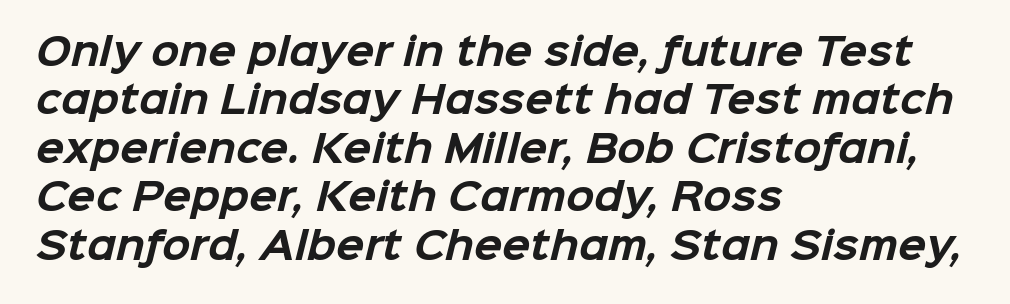
Q: Is the text bold? A: Yes.
Q: Is the typeface a serif or a sans-serif typeface? A: Sans-serif.
Q: Is the text underlined? A: No.
Q: How is the paragraph aligned? A: Left-aligned.
Q: Is the spacing between letters normal or unusually wide? A: Normal.
Q: Is the spacing between lines tight, normal or loose? A: Normal.
Q: Width (condensed, normal, or wide)? A: Normal.
Q: Stroke contrast? A: Low.
Q: x-height? A: Medium.
Q: Monospaced? A: No.
